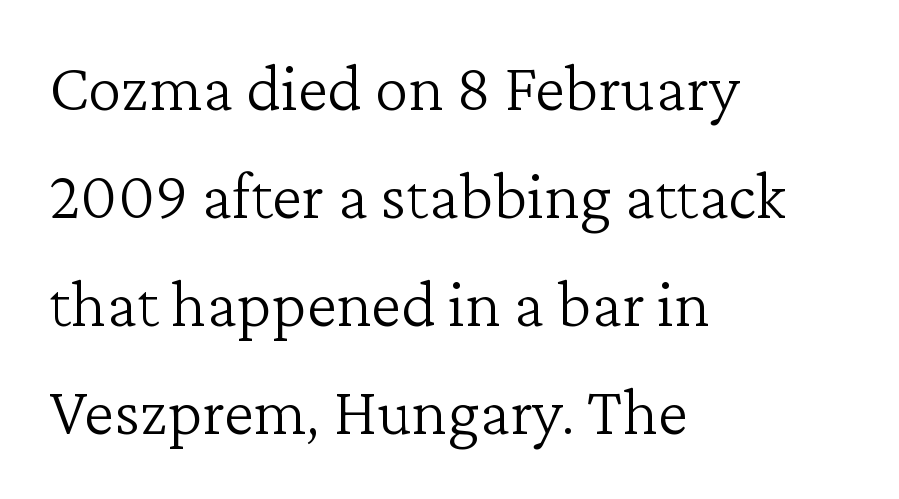
Nope, not italic — everything's standing straight. Quick note: underline off. Font category for this specimen: serif. Students, observe: this is what conventionally led text looks like. No extra tracking has been applied to these lines. Looks like regular typesetting: each glyph gets only the width it needs.
